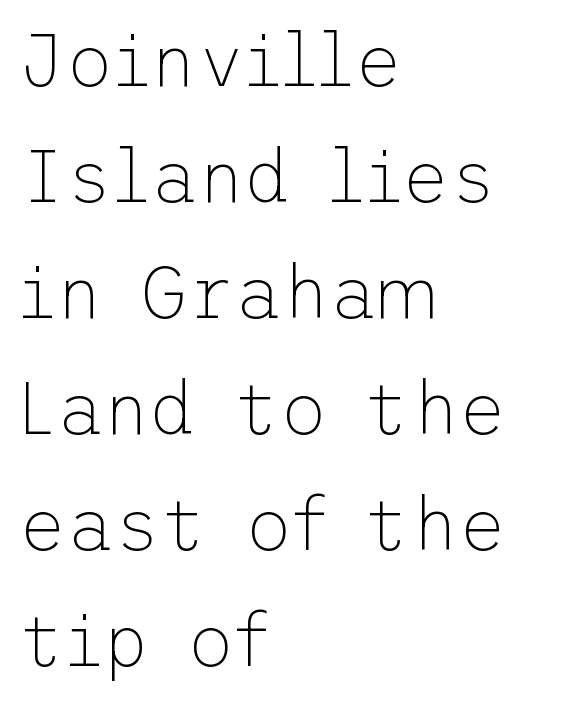
The image shows 73 px thin sans-serif type, upright; set left-aligned, normal line spacing (1.59x), normal letter spacing, not underlined; low stroke contrast and a medium x-height.
